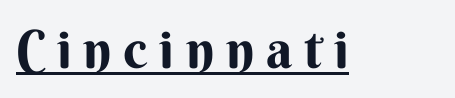
Q: Is the text bold? A: Yes.
Q: Is the text italic (slanted)? A: No, it is upright.
Q: Is the typeface a serif or a sans-serif typeface? A: Sans-serif.
Q: Is the text underlined? A: Yes.
Q: Is the spacing between letters normal or unusually wide? A: Unusually wide.
Q: Width (condensed, normal, or wide)? A: Normal.
Q: Stroke contrast? A: Medium.
Q: x-height? A: Small.
Q: Monospaced? A: No.
